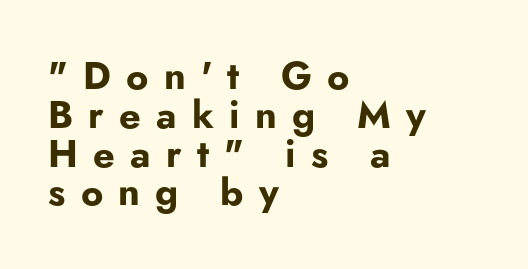
The image shows 38 px bold sans-serif type, upright; set left-aligned, tight line spacing (1.02x), unusually wide letter spacing (+0.4 em), not underlined; low stroke contrast and a small x-height.
